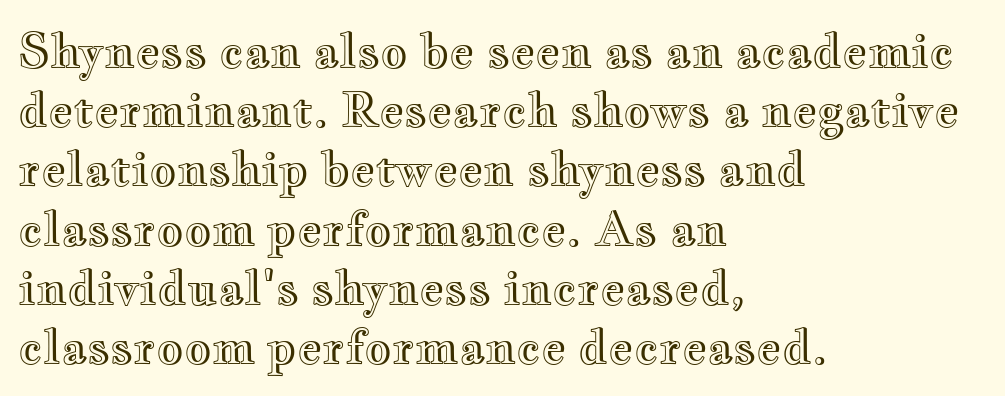
{"italic": "no", "width": "wide", "x_height": "small", "monospaced": "no", "underline": "no", "align": "left", "line_spacing": "normal", "line_spacing_ratio": 1.26, "letter_spacing": "normal", "letter_spacing_em": 0.0, "glyph_px": 47}
